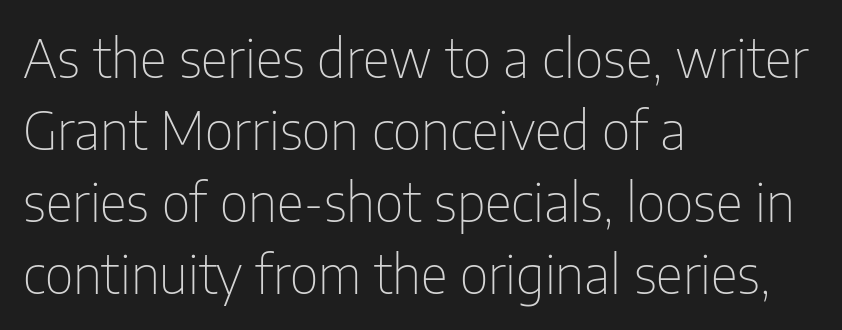
The image shows 53 px thin, condensed sans-serif type, upright; set left-aligned, normal line spacing (1.36x), normal letter spacing, not underlined; low stroke contrast and a medium x-height.
